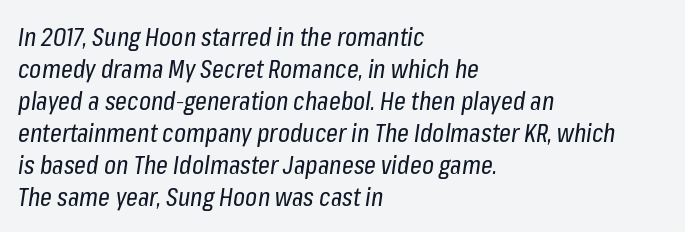
Emphasis-style slanted type is in use. Tracking value appears to be zero — textbook default spacing. The space beneath each line is pristine and unruled. The characters are drawn with everyday or finer stroke widths. Typeset ragged right — the left edge is the straight one.
